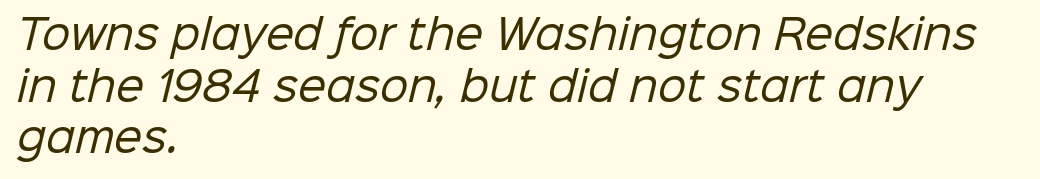
Q: Is the text bold? A: No.
Q: Is the typeface a serif or a sans-serif typeface? A: Sans-serif.
Q: Is the text underlined? A: No.
Q: How is the paragraph aligned? A: Left-aligned.
Q: Is the spacing between letters normal or unusually wide? A: Normal.
Q: Is the spacing between lines tight, normal or loose? A: Normal.
Q: Width (condensed, normal, or wide)? A: Normal.
Q: Stroke contrast? A: Low.
Q: x-height? A: Medium.
Q: Monospaced? A: No.
